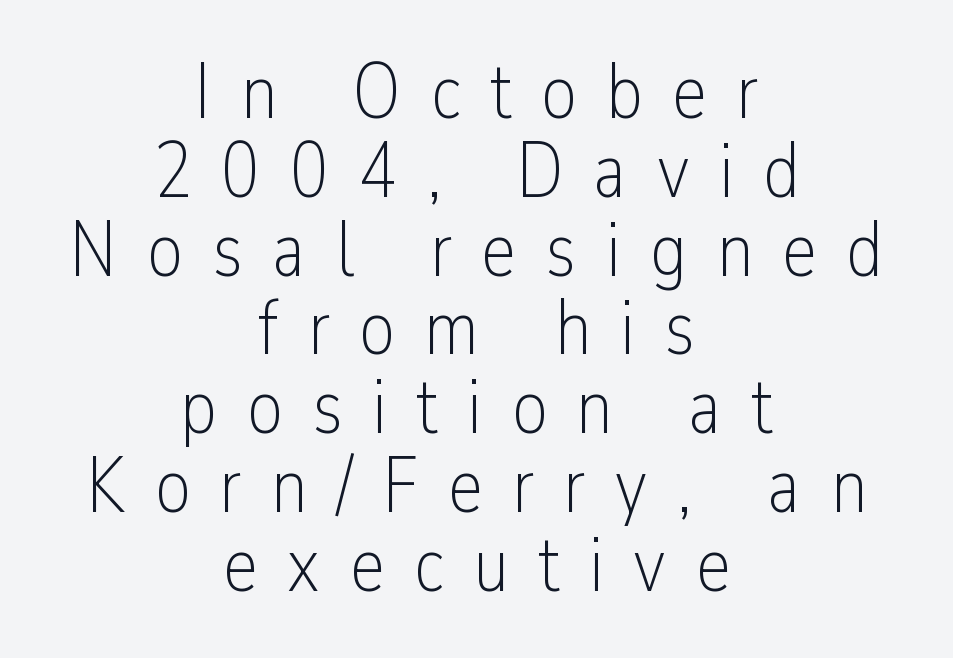
The image shows 78 px light, condensed sans-serif type, upright; set centered, tight line spacing (1.01x), unusually wide letter spacing (+0.38 em), not underlined; low stroke contrast and a medium x-height.
